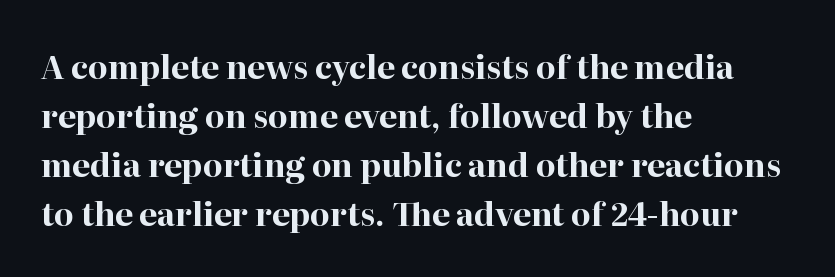
The image shows 32 px bold serif type, upright; set left-aligned, normal line spacing (1.53x), normal letter spacing, not underlined; high stroke contrast and a medium x-height.
